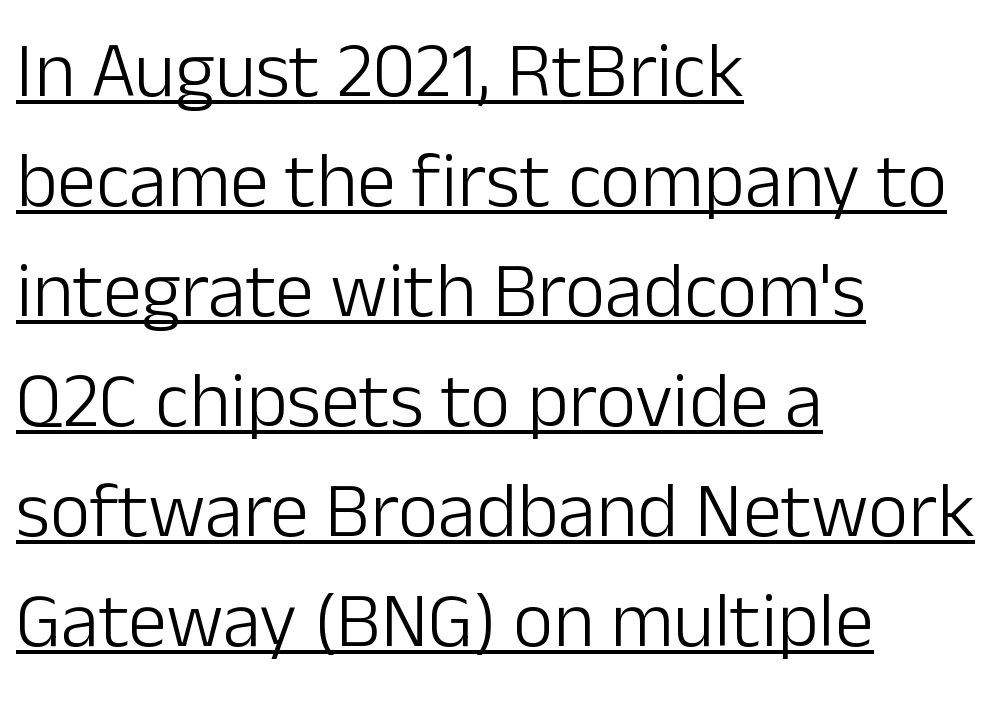
{"serif": "no", "italic": "no", "bold": "no", "weight": "light", "width": "normal", "stroke_contrast": "low", "x_height": "medium", "monospaced": "no", "underline": "yes", "align": "left", "line_spacing": "normal", "line_spacing_ratio": 1.41, "letter_spacing": "normal", "letter_spacing_em": 0.0, "glyph_px": 78}
